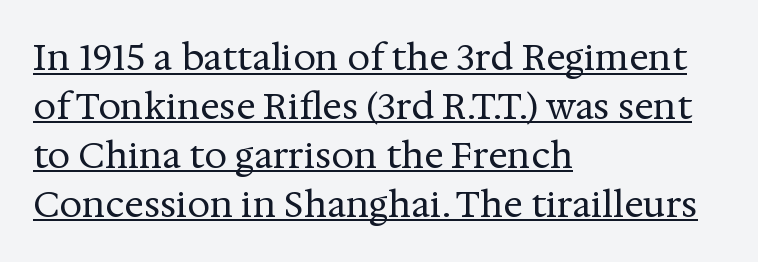
{"serif": "yes", "italic": "no", "bold": "no", "weight": "regular", "width": "normal", "stroke_contrast": "medium", "x_height": "medium", "monospaced": "no", "underline": "yes", "align": "left", "line_spacing": "normal", "line_spacing_ratio": 1.36, "letter_spacing": "normal", "letter_spacing_em": 0.0, "glyph_px": 36}
